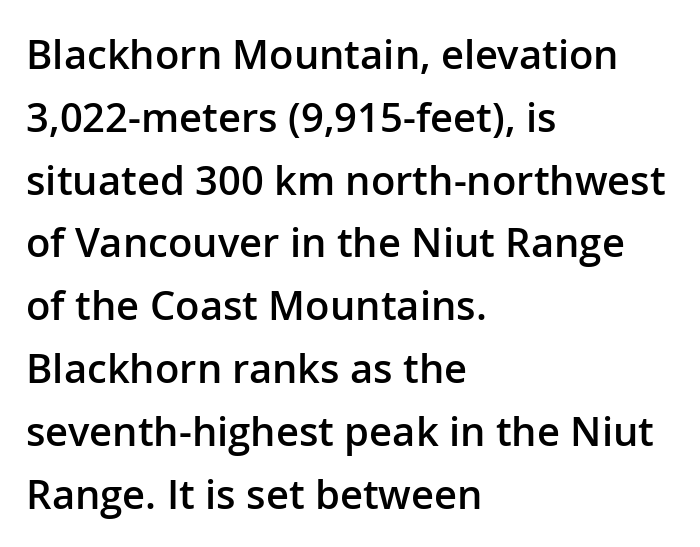
The passage shown is not underscored anywhere. Here the designer chose a conventional face with non-uniform glyph widths. Left-aligned paragraph, ragged on the right. Nobody touched the tracking dial on this one. Classification — sans serif. Every character sits straight up, as roman type does.
